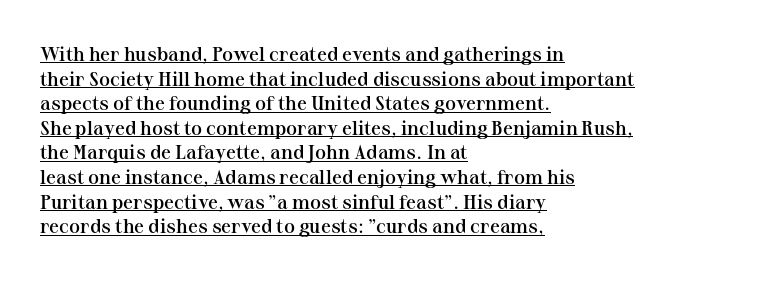
Q: Is the text bold? A: Semi-bold.
Q: Is the text italic (slanted)? A: No, it is upright.
Q: Is the text underlined? A: Yes.
Q: How is the paragraph aligned? A: Left-aligned.
Q: Is the spacing between letters normal or unusually wide? A: Normal.
